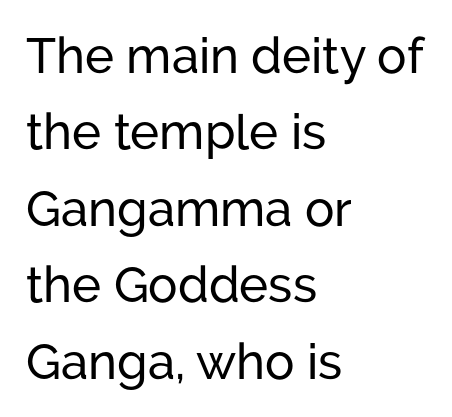
{"serif": "no", "italic": "no", "width": "normal", "stroke_contrast": "low", "x_height": "medium", "monospaced": "no", "underline": "no", "align": "left", "line_spacing": "normal", "line_spacing_ratio": 1.56, "letter_spacing": "normal", "letter_spacing_em": 0.0, "glyph_px": 49}
